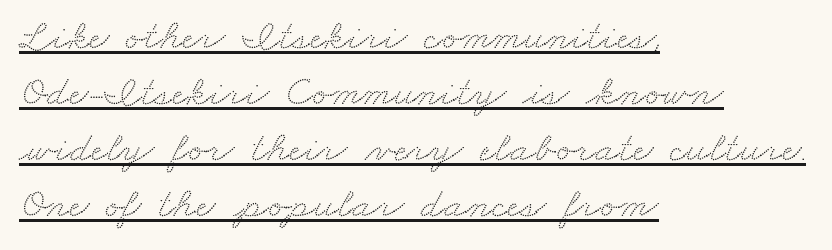
Q: Is the typeface a serif or a sans-serif typeface? A: Serif.
Q: Is the text underlined? A: Yes.
Q: How is the paragraph aligned? A: Left-aligned.
Q: Is the spacing between letters normal or unusually wide? A: Normal.
Q: Is the spacing between lines tight, normal or loose? A: Normal.
Q: Width (condensed, normal, or wide)? A: Wide.
Q: Stroke contrast? A: Medium.
Q: x-height? A: Small.
Q: Monospaced? A: No.
